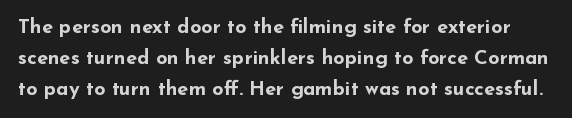
Q: Is the text bold? A: Yes.
Q: Is the text italic (slanted)? A: No, it is upright.
Q: Is the text underlined? A: No.
Q: Is the spacing between letters normal or unusually wide? A: Normal.
Q: Is the spacing between lines tight, normal or loose? A: Normal.
